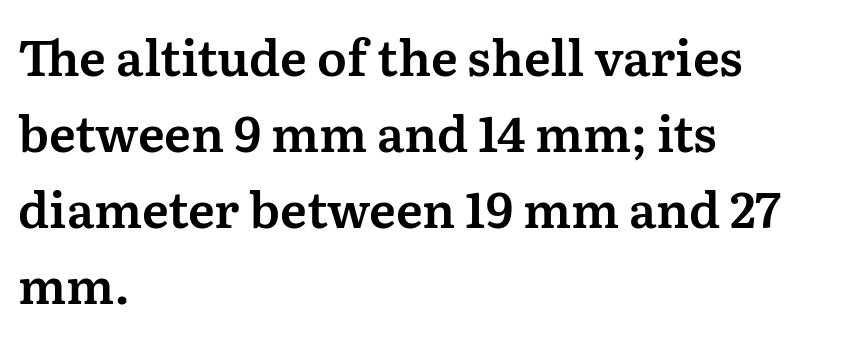
The baseline area is clear. A typesetter would call this proportional, since set widths differ per character. Italic? Not at all — the glyphs are vertical. Reading down the column, the eye jumps a familiar distance to each next line.
